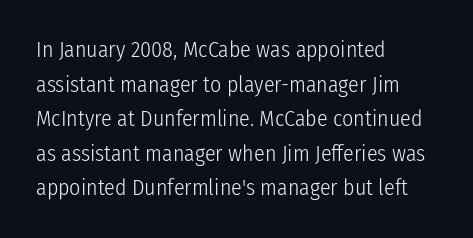
{"italic": "no", "bold": "no", "underline": "no", "align": "left", "line_spacing": "normal", "line_spacing_ratio": 1.57, "letter_spacing": "normal", "letter_spacing_em": 0.0, "glyph_px": 22}
